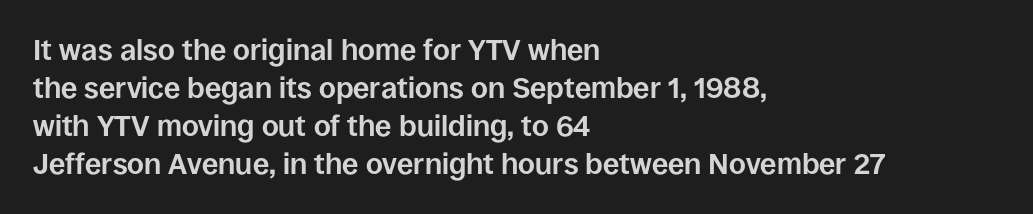
Note: no serifs on the glyphs. Line starts are locked; line ends wander. The rows are spaced the way most documents space them. Beneath every word, the page is bare. The letters sit at their default tracking, neither squeezed nor spread.
